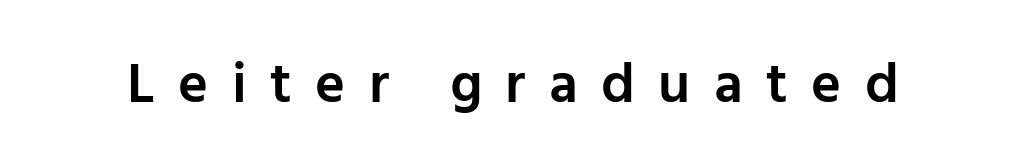
Q: Is the text bold? A: Semi-bold.
Q: Is the text italic (slanted)? A: No, it is upright.
Q: Is the typeface a serif or a sans-serif typeface? A: Sans-serif.
Q: Is the text underlined? A: No.
Q: Is the spacing between letters normal or unusually wide? A: Unusually wide.
Q: Width (condensed, normal, or wide)? A: Normal.
Q: Stroke contrast? A: Low.
Q: x-height? A: Medium.
Q: Monospaced? A: No.
